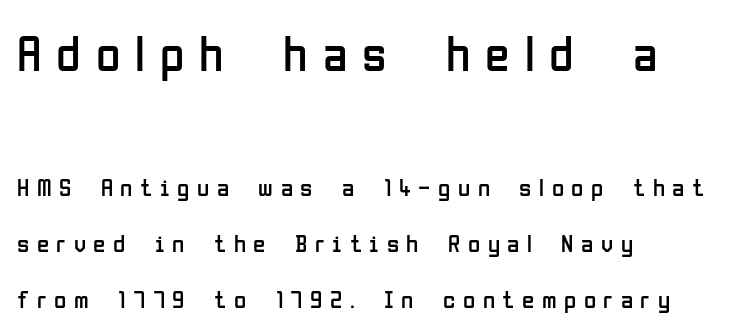
Tracking value appears strongly positive — letters spread wide. The rendering uses natural spacing where letterforms have individual widths. This is roman type, the default non-slanted kind. The letterforms sit at book weight or below. Large over small — that's the arrangement of the two blocks here.
